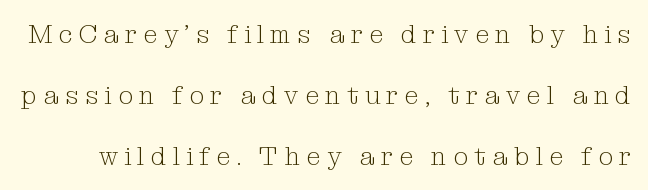
The image shows 26 px text type, upright; set loose line spacing (2.34x), unusually wide letter spacing (+0.24 em), not underlined.
